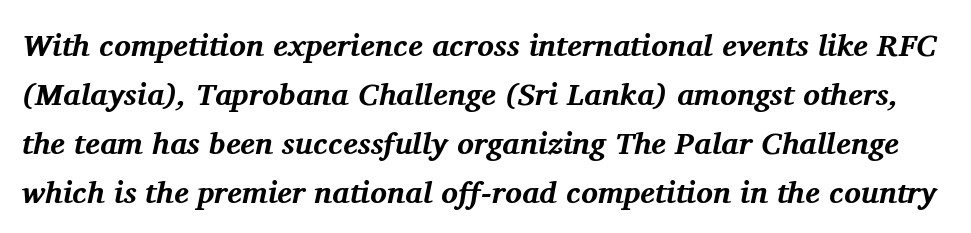
The whole block is typeset with a tilt. Type style note: has serifs. Character widths vary here, with narrow letters taking less room than wide ones. Look at the tracking — it's just the regular setting, nothing added. Heavy-handed strokes throughout: this text is bold.
